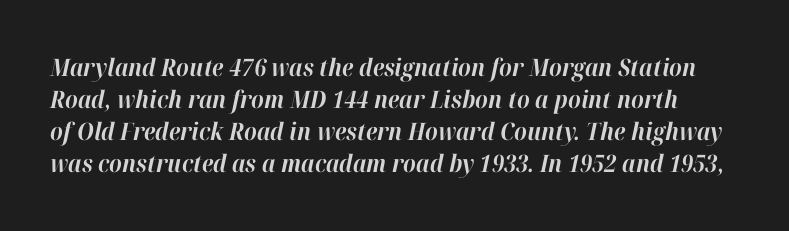
Q: Is the text bold? A: Yes.
Q: Is the text italic (slanted)? A: Yes, it leans right by about 12 degrees.
Q: Is the text underlined? A: No.
Q: Is the spacing between letters normal or unusually wide? A: Normal.
Q: Is the spacing between lines tight, normal or loose? A: Normal.
